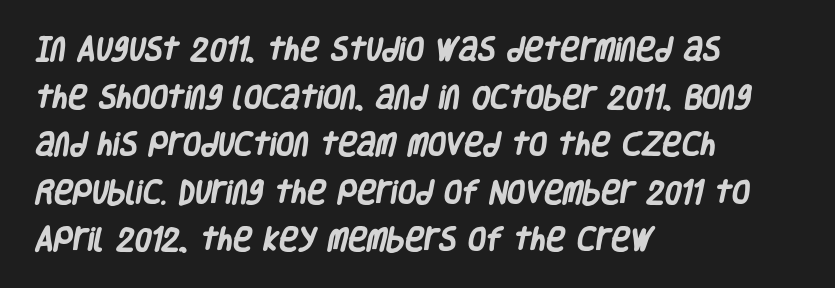
Q: Is the text bold? A: Yes.
Q: Is the text underlined? A: No.
Q: How is the paragraph aligned? A: Left-aligned.
Q: Is the spacing between letters normal or unusually wide? A: Normal.
